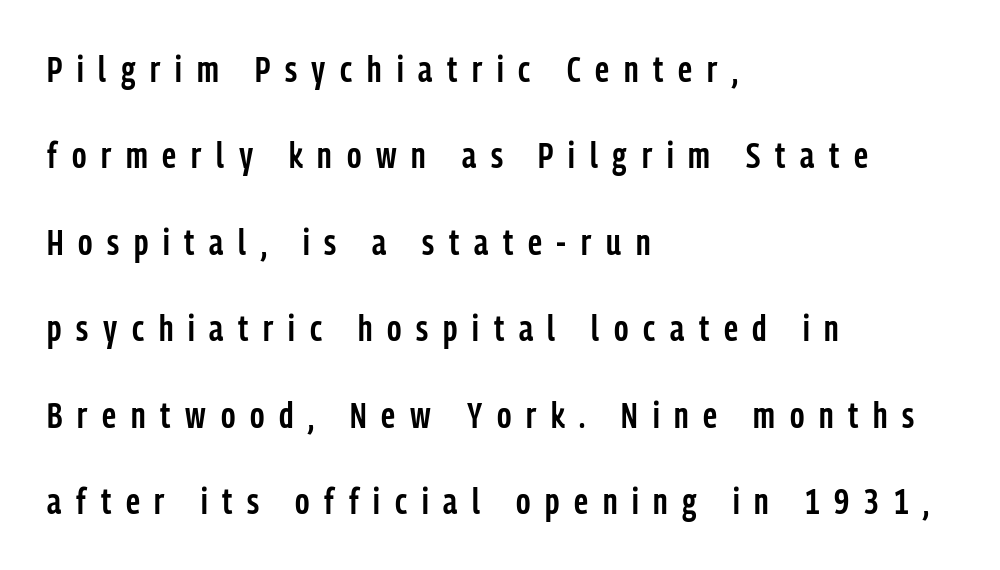
The image shows 36 px semibold, condensed sans-serif type, upright; set left-aligned, loose line spacing (2.4x), unusually wide letter spacing (+0.41 em), not underlined; low stroke contrast and a medium x-height.
